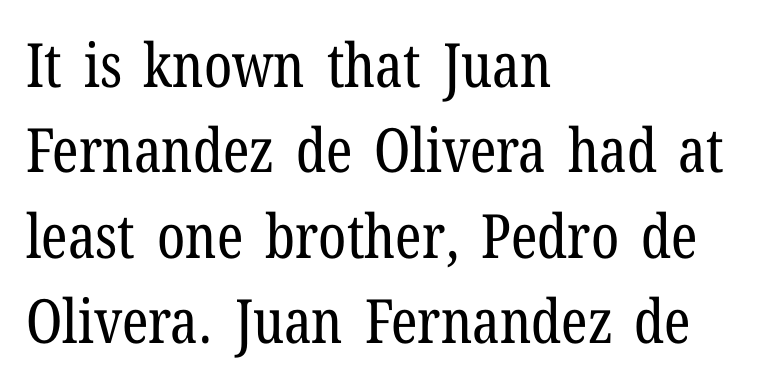
The image shows 61 px regular-weight, condensed serif type, upright; set left-aligned, normal line spacing (1.4x), normal letter spacing, not underlined; low stroke contrast and a medium x-height.
